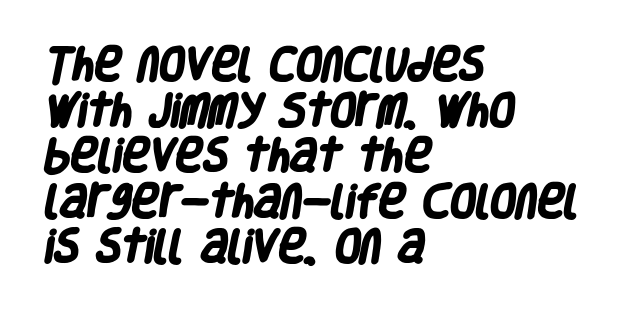
{"serif": "no", "bold": "yes", "weight": "heavy", "width": "condensed", "stroke_contrast": "low", "x_height": "large", "monospaced": "no", "underline": "no", "align": "left", "line_spacing_ratio": 1.23, "letter_spacing": "normal", "letter_spacing_em": 0.0, "glyph_px": 37}
